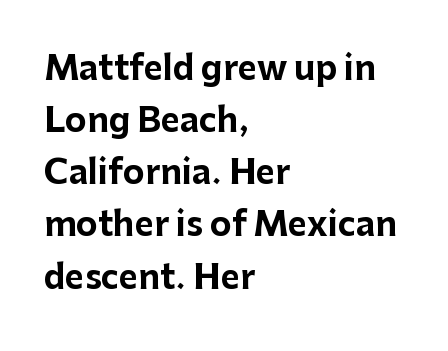
Q: Is the text bold? A: Yes.
Q: Is the text italic (slanted)? A: No, it is upright.
Q: Is the typeface a serif or a sans-serif typeface? A: Sans-serif.
Q: Is the text underlined? A: No.
Q: How is the paragraph aligned? A: Left-aligned.
Q: Is the spacing between letters normal or unusually wide? A: Normal.
Q: Is the spacing between lines tight, normal or loose? A: Normal.
Q: Width (condensed, normal, or wide)? A: Normal.
Q: Stroke contrast? A: Low.
Q: x-height? A: Medium.
Q: Monospaced? A: No.
